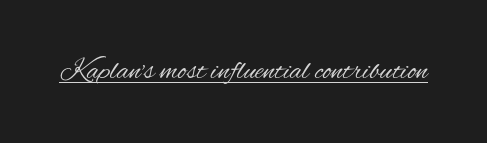
What decoration does the sample have? An underline. This is sans-serif lettering, the kind often seen on screens and signage. These lines keep a tight, regular rhythm from letter to letter. Stems and bowls with no extra thickness — not bold. These lines are rendered in a variable-pitch font.
